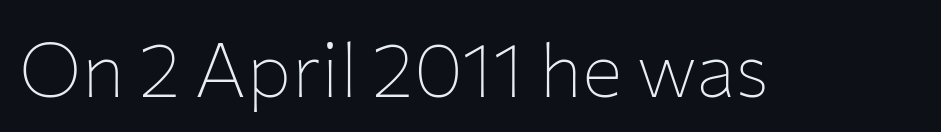
The image shows 76 px thin sans-serif type, upright; set normal letter spacing, not underlined; low stroke contrast and a medium x-height.
